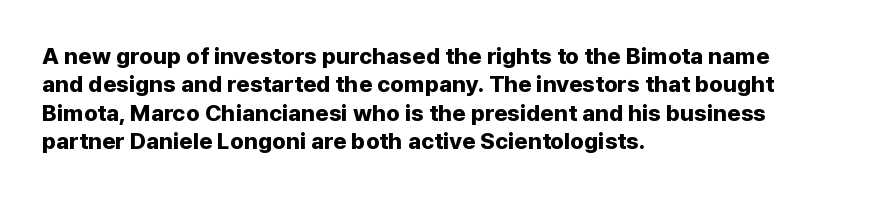
Q: Is the text bold? A: Yes.
Q: Is the text italic (slanted)? A: No, it is upright.
Q: Is the text underlined? A: No.
Q: How is the paragraph aligned? A: Left-aligned.
Q: Is the spacing between letters normal or unusually wide? A: Normal.
